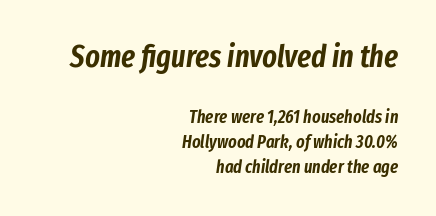
{"italic": "yes", "lean": "right", "slant_degrees": 8, "width": "condensed", "stroke_contrast": "low", "x_height": "medium", "monospaced": "no", "underline": "no", "align": "right", "line_spacing": "normal", "line_spacing_ratio": 1.39, "letter_spacing": "normal", "letter_spacing_em": 0.0, "larger_block": "first", "size_ratio": 1.72, "glyph_px": 31}
